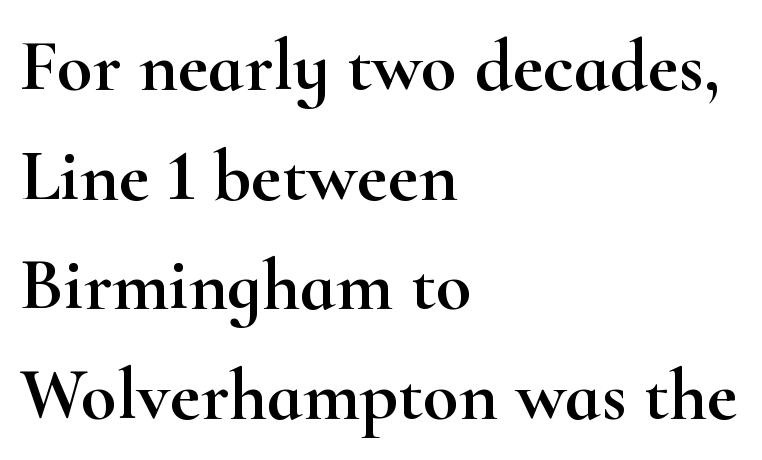
Q: Is the text italic (slanted)? A: No, it is upright.
Q: Is the typeface a serif or a sans-serif typeface? A: Serif.
Q: Is the text underlined? A: No.
Q: How is the paragraph aligned? A: Left-aligned.
Q: Is the spacing between letters normal or unusually wide? A: Normal.
Q: Is the spacing between lines tight, normal or loose? A: Normal.
Q: Width (condensed, normal, or wide)? A: Wide.
Q: Stroke contrast? A: High.
Q: x-height? A: Small.
Q: Monospaced? A: No.
